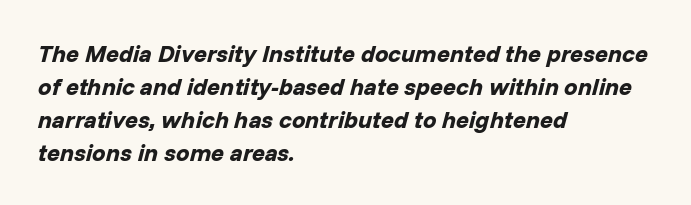
Leading: standard. Pretty heavy lettering here — definitely bold. Characters follow at the spacing the type designer built in. Underlining? Definitely not there. Every row of glyphs begins at an identical x-position on the left. Every character sits at an angle, as italics do.
